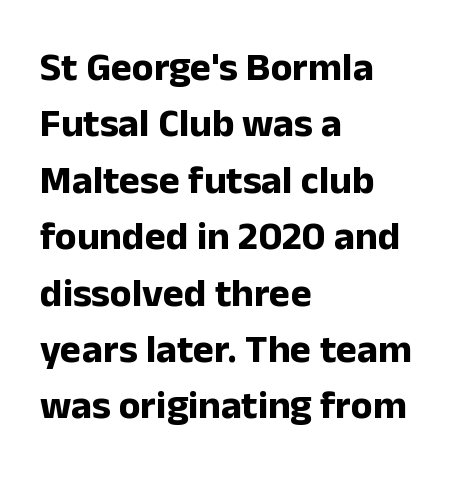
The rendering uses natural spacing where letterforms have individual widths. How heavy is the stroke? Heavy — this is a bold. The baseline area is clear. Normally led — the rows are evenly, conventionally spaced. Observe the ordinary spacing: letters are neighbours, not strangers.
